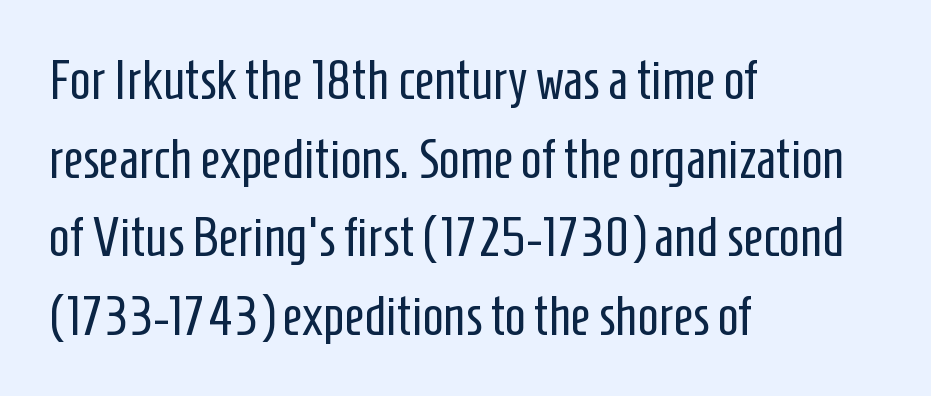
Q: Is the text bold? A: No.
Q: Is the text italic (slanted)? A: No, it is upright.
Q: Is the typeface a serif or a sans-serif typeface? A: Sans-serif.
Q: Is the text underlined? A: No.
Q: How is the paragraph aligned? A: Left-aligned.
Q: Is the spacing between letters normal or unusually wide? A: Normal.
Q: Is the spacing between lines tight, normal or loose? A: Normal.
Q: Width (condensed, normal, or wide)? A: Condensed.
Q: Stroke contrast? A: Low.
Q: x-height? A: Medium.
Q: Monospaced? A: No.
